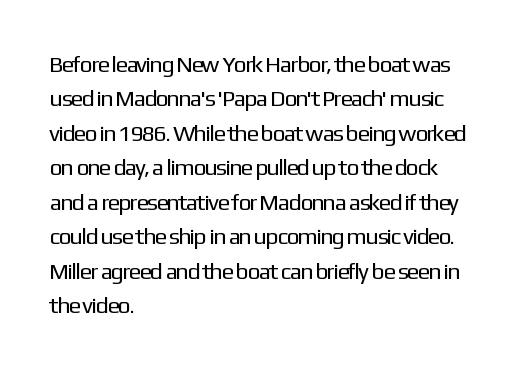
The image shows 23 px text type, upright; set left-aligned, normal line spacing (1.5x), normal letter spacing, not underlined.
